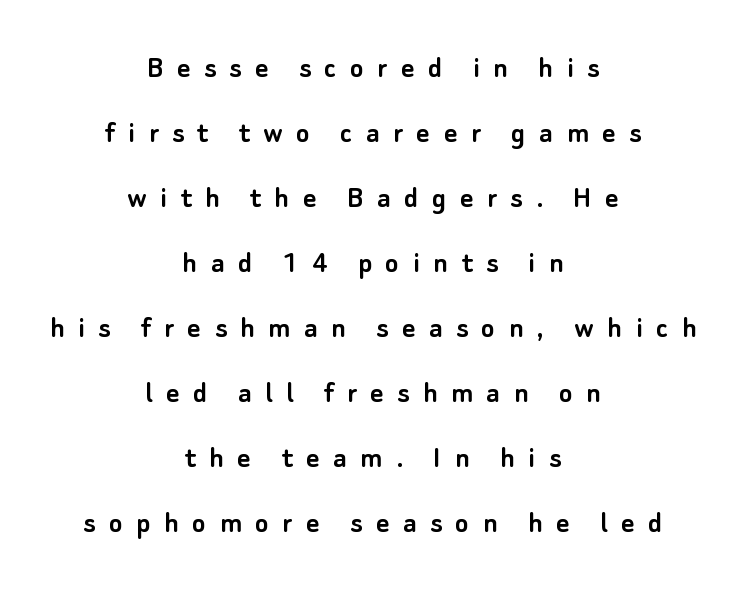
{"serif": "no", "italic": "no", "width": "normal", "stroke_contrast": "low", "x_height": "small", "monospaced": "no", "underline": "no", "align": "center", "line_spacing": "loose", "line_spacing_ratio": 2.03, "letter_spacing": "wide", "letter_spacing_em": 0.42, "glyph_px": 32}
